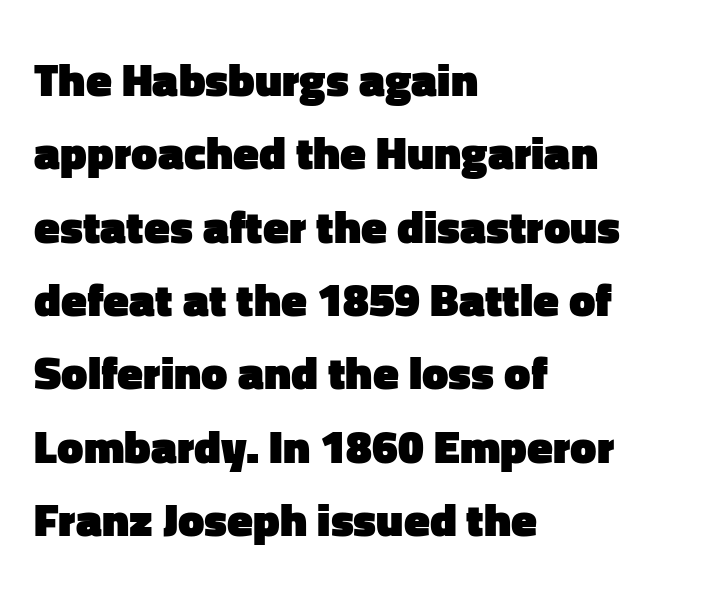
{"serif": "no", "italic": "no", "bold": "yes", "weight": "heavy", "width": "normal", "stroke_contrast": "low", "x_height": "medium", "monospaced": "no", "underline": "no", "align": "left", "line_spacing": "normal", "line_spacing_ratio": 1.56, "letter_spacing": "normal", "letter_spacing_em": 0.0, "glyph_px": 47}
